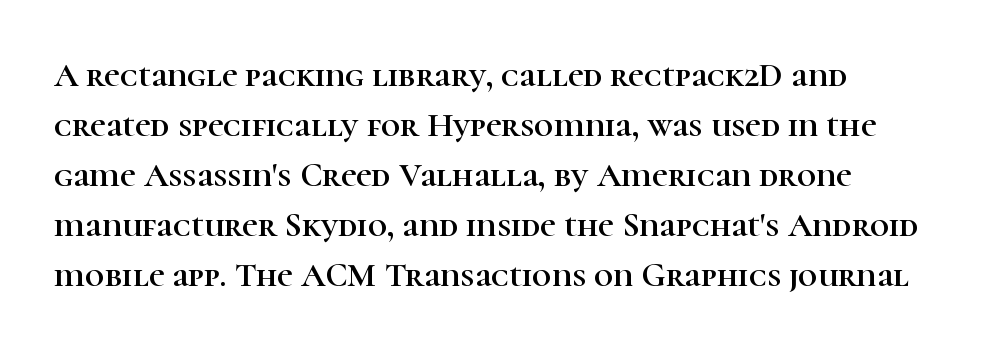
The image shows 34 px serif type, upright; set left-aligned, normal line spacing (1.47x), normal letter spacing, not underlined; high stroke contrast and a medium x-height.
